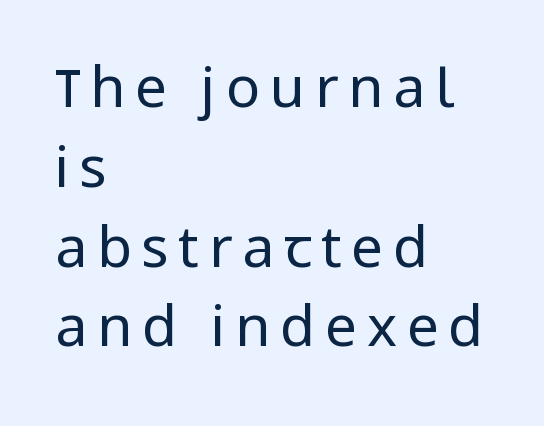
Nothing heavy about these letters — not bold at all. No word sits above an underline. Is the block centered? No — it sits flush against the left margin. Every character sits straight up, as roman type does. Type style note: lacks serifs. Quick note: interline space is typical.
